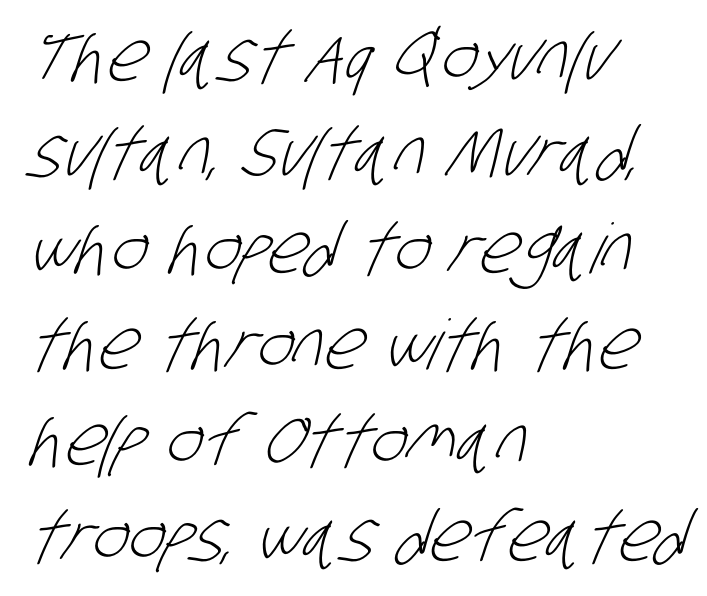
The image shows 69 px light, condensed sans-serif type; set left-aligned, normal line spacing (1.39x), normal letter spacing, not underlined; low stroke contrast and a large x-height.
